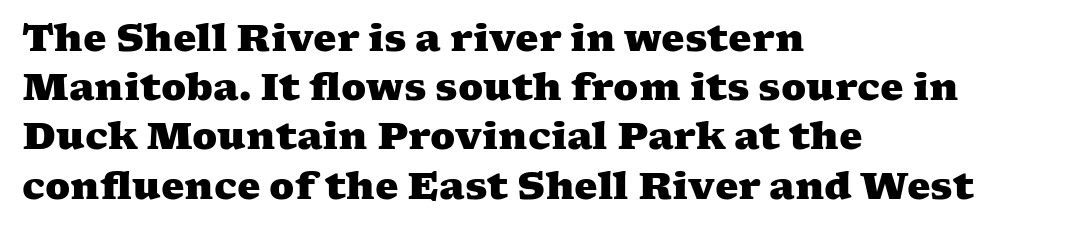
The image shows 37 px heavy, wide serif type; set left-aligned, normal line spacing (1.33x), normal letter spacing, not underlined; medium stroke contrast and a medium x-height.
